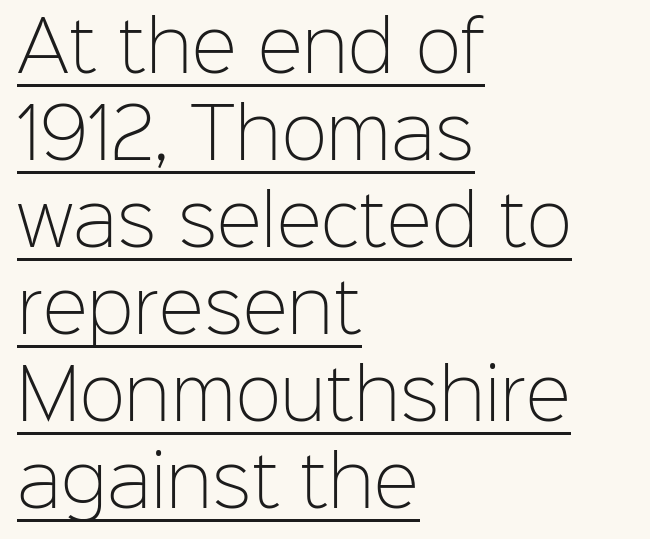
Q: Is the text bold? A: No.
Q: Is the text italic (slanted)? A: No, it is upright.
Q: Is the typeface a serif or a sans-serif typeface? A: Sans-serif.
Q: Is the text underlined? A: Yes.
Q: How is the paragraph aligned? A: Left-aligned.
Q: Is the spacing between letters normal or unusually wide? A: Normal.
Q: Is the spacing between lines tight, normal or loose? A: Normal.
Q: Width (condensed, normal, or wide)? A: Normal.
Q: Stroke contrast? A: Low.
Q: x-height? A: Medium.
Q: Monospaced? A: No.
